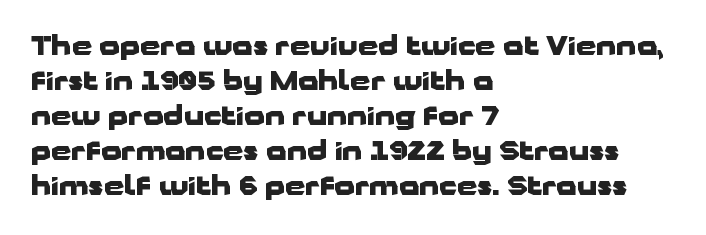
{"italic": "no", "bold": "yes", "underline": "no", "align": "left", "line_spacing": "normal", "line_spacing_ratio": 1.35, "letter_spacing": "normal", "letter_spacing_em": 0.0, "glyph_px": 26}
